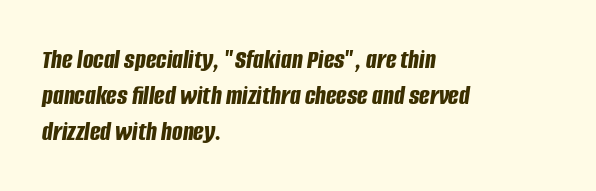
The passage shown is typed in a proportional face where columns would drift. Every row of glyphs begins at an identical x-position on the left. Emphasis-style slanted type is in use. What weight is shown? A full bold with thick strokes. Descender tails drop into unmarked territory. Baseline-to-baseline distance is the conventional proportion of letter height.
